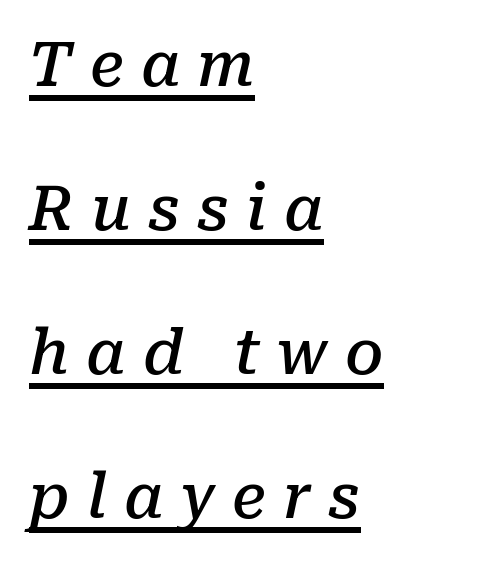
Q: Is the text bold? A: Semi-bold.
Q: Is the text italic (slanted)? A: Yes, it leans right by about 10 degrees.
Q: Is the typeface a serif or a sans-serif typeface? A: Serif.
Q: Is the text underlined? A: Yes.
Q: How is the paragraph aligned? A: Left-aligned.
Q: Is the spacing between letters normal or unusually wide? A: Unusually wide.
Q: Is the spacing between lines tight, normal or loose? A: Loose.
Q: Width (condensed, normal, or wide)? A: Normal.
Q: Stroke contrast? A: Low.
Q: x-height? A: Medium.
Q: Monospaced? A: No.
